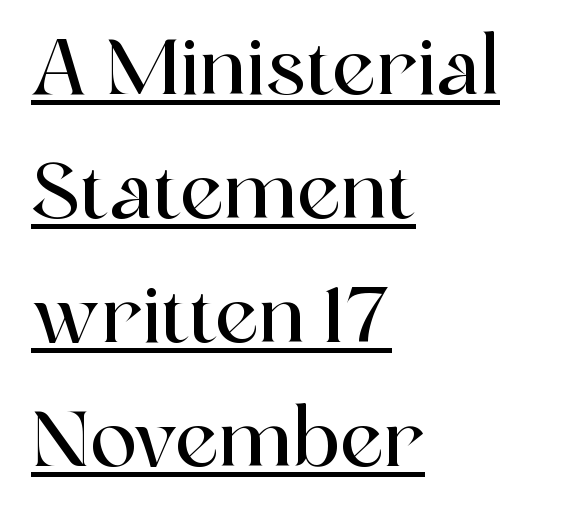
This is the regular roman posture of the typeface. Proportional: the letters do not fall into vertical columns. Nothing unusual about the tracking: characters are spaced as the font intends. Type style note: has serifs. Does a line run under the words? Yes, clearly. Summary of vertical rhythm: regular, with standard interline spacing.
